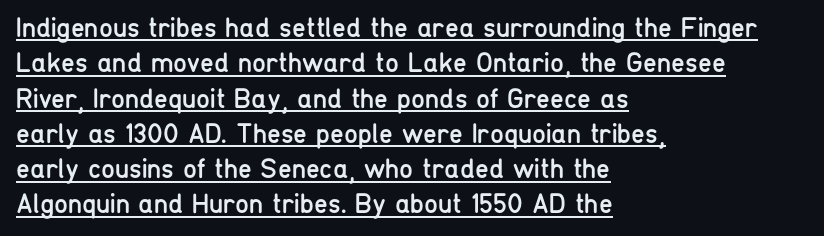
The image shows 28 px regular-weight, condensed sans-serif type, upright; set left-aligned, normal line spacing (1.26x), normal letter spacing, underlined; low stroke contrast and a medium x-height.
